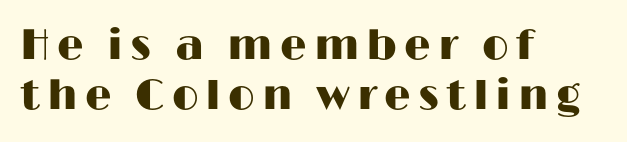
Q: Is the text italic (slanted)? A: No, it is upright.
Q: Is the typeface a serif or a sans-serif typeface? A: Sans-serif.
Q: Is the text underlined? A: No.
Q: How is the paragraph aligned? A: Left-aligned.
Q: Width (condensed, normal, or wide)? A: Wide.
Q: Stroke contrast? A: High.
Q: x-height? A: Medium.
Q: Monospaced? A: No.
